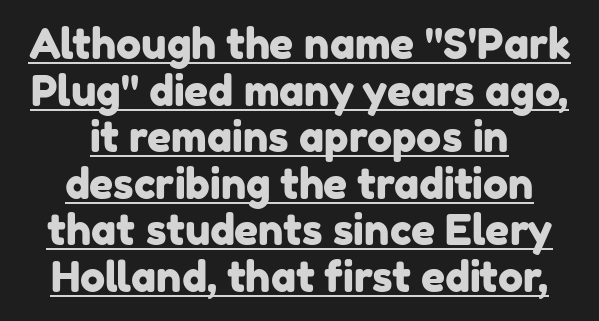
Q: Is the typeface a serif or a sans-serif typeface? A: Sans-serif.
Q: Is the text underlined? A: Yes.
Q: How is the paragraph aligned? A: Centered.
Q: Is the spacing between letters normal or unusually wide? A: Normal.
Q: Is the spacing between lines tight, normal or loose? A: Tight.
Q: Width (condensed, normal, or wide)? A: Normal.
Q: Stroke contrast? A: Low.
Q: x-height? A: Medium.
Q: Monospaced? A: No.
